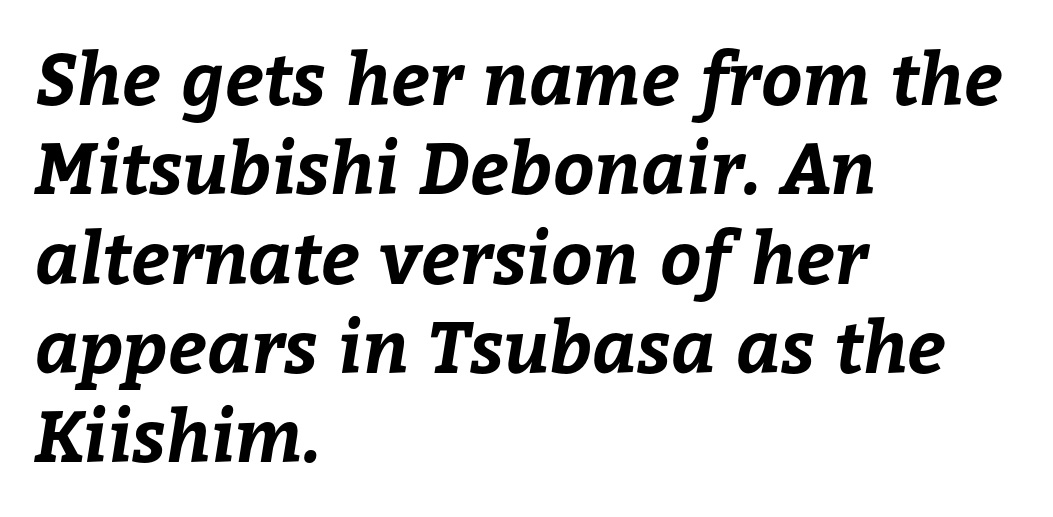
The image shows 72 px bold type; set left-aligned, line spacing 1.24x, normal letter spacing, not underlined; low stroke contrast and a medium x-height.
